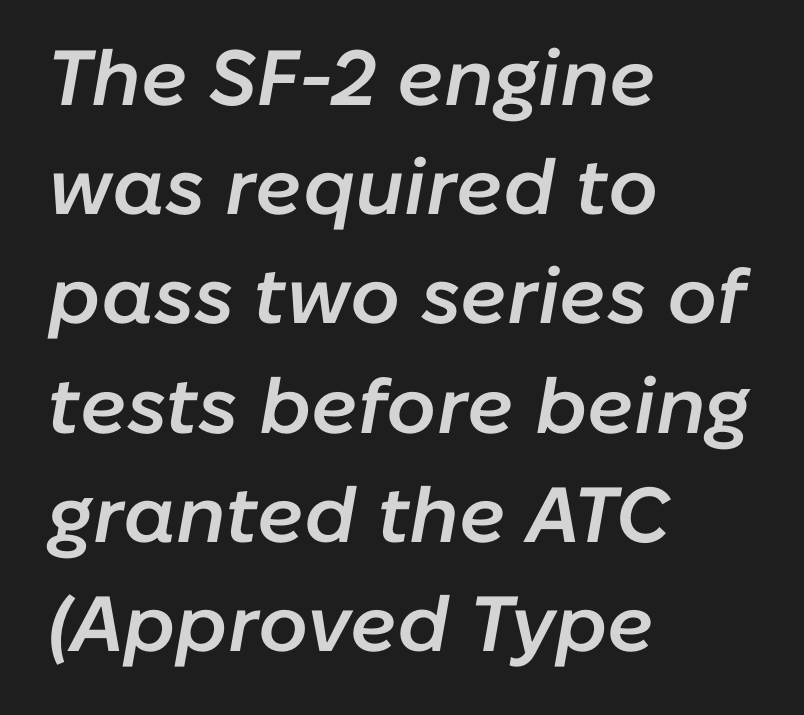
Q: Is the text bold? A: Semi-bold.
Q: Is the text italic (slanted)? A: Yes, it leans right by about 10 degrees.
Q: Is the text underlined? A: No.
Q: How is the paragraph aligned? A: Left-aligned.
Q: Is the spacing between letters normal or unusually wide? A: Normal.
Q: Is the spacing between lines tight, normal or loose? A: Normal.
Q: Width (condensed, normal, or wide)? A: Normal.
Q: Stroke contrast? A: Low.
Q: x-height? A: Medium.
Q: Monospaced? A: No.
